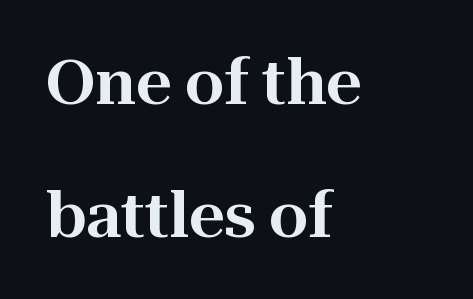
Q: Is the text italic (slanted)? A: No, it is upright.
Q: Is the typeface a serif or a sans-serif typeface? A: Serif.
Q: Is the text underlined? A: No.
Q: How is the paragraph aligned? A: Left-aligned.
Q: Is the spacing between letters normal or unusually wide? A: Normal.
Q: Is the spacing between lines tight, normal or loose? A: Loose.
Q: Width (condensed, normal, or wide)? A: Normal.
Q: Stroke contrast? A: High.
Q: x-height? A: Medium.
Q: Monospaced? A: No.
